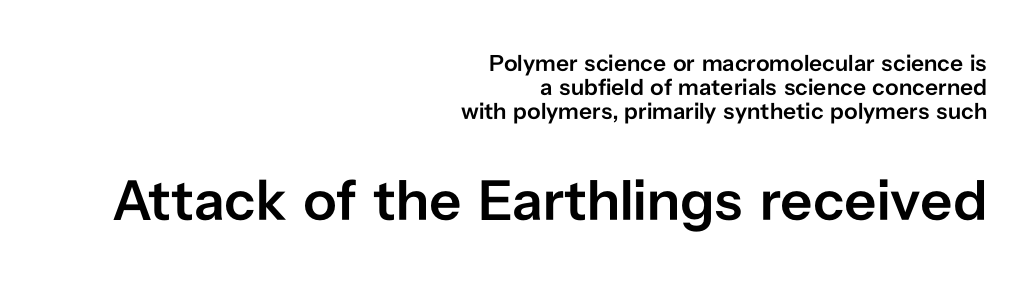
This sample uses an upright cut, with every glyph sitting square on the baseline. Leading: reduced. There is no visible air inserted between adjacent glyphs. Each row of text sits above clean, open space. A typesetter would label this face a sans. Type size steps up from the first block to the second.
